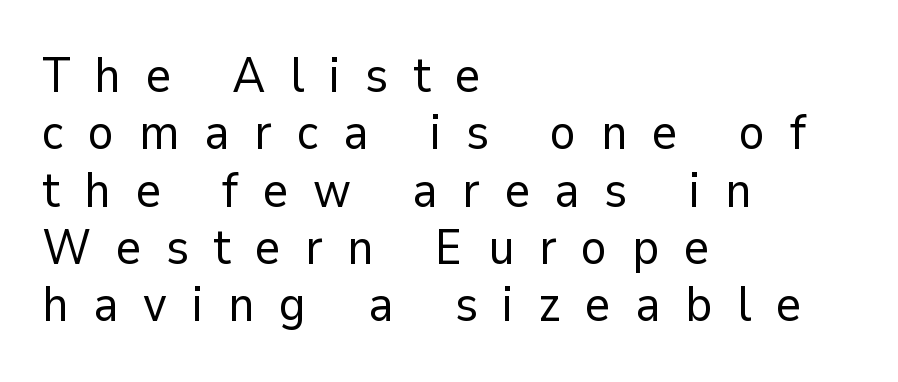
{"serif": "no", "italic": "no", "bold": "no", "weight": "regular", "width": "normal", "stroke_contrast": "low", "x_height": "medium", "monospaced": "no", "underline": "no", "align": "left", "line_spacing_ratio": 1.17, "letter_spacing": "wide", "letter_spacing_em": 0.5, "glyph_px": 49}
